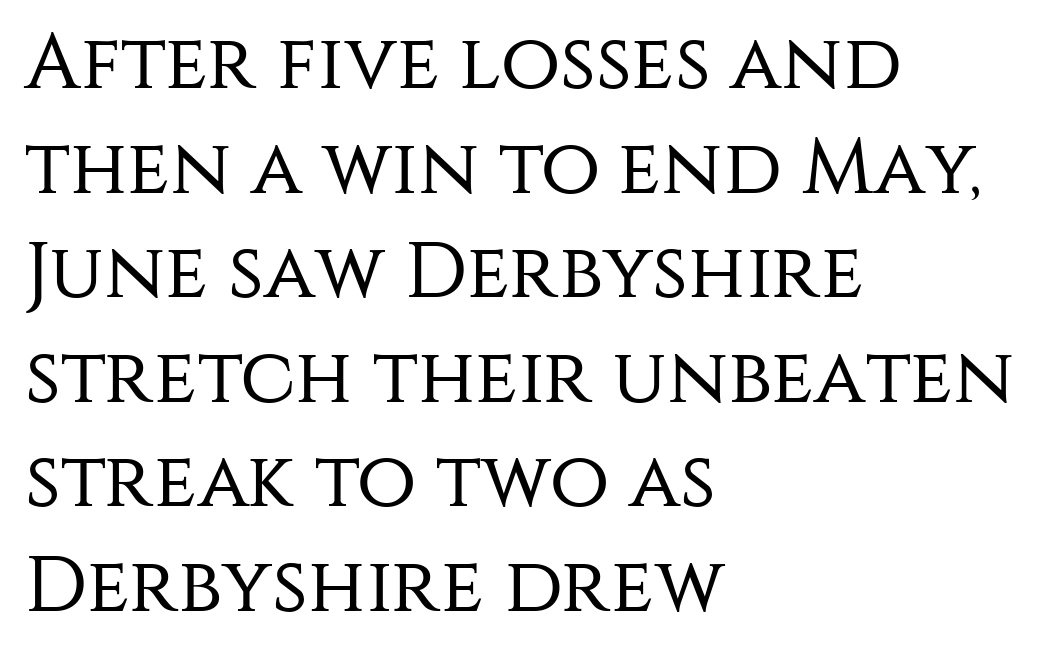
The image shows 78 px regular-weight sans-serif type, upright; set left-aligned, normal line spacing (1.34x), normal letter spacing, not underlined; medium stroke contrast and a large x-height.
